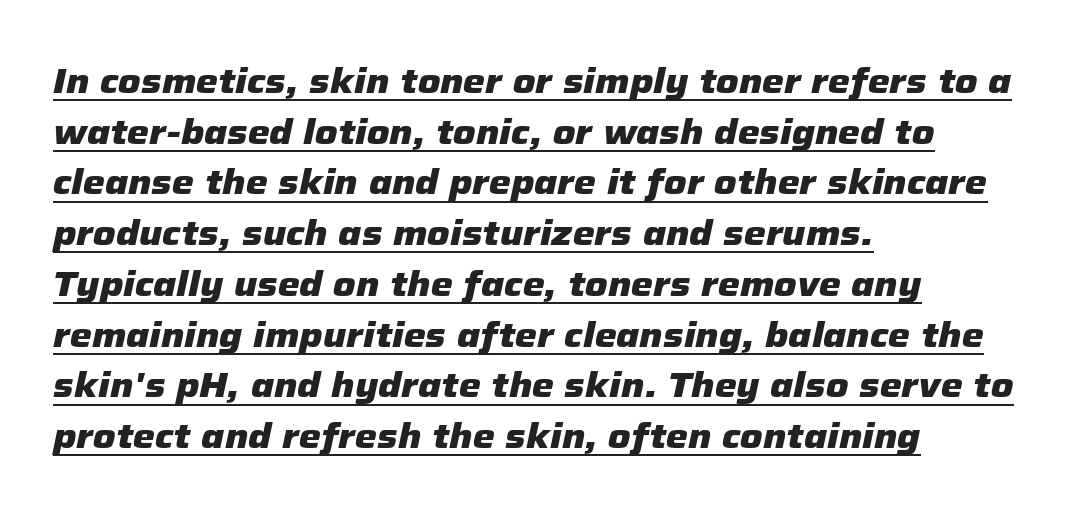
The setting favours the left margin, as ordinary paragraphs usually do. Nobody touched the tracking dial on this one. Think of a printed novel: that variable character pitch is what you see here. Emphasis by weight is at full strength: bold.
